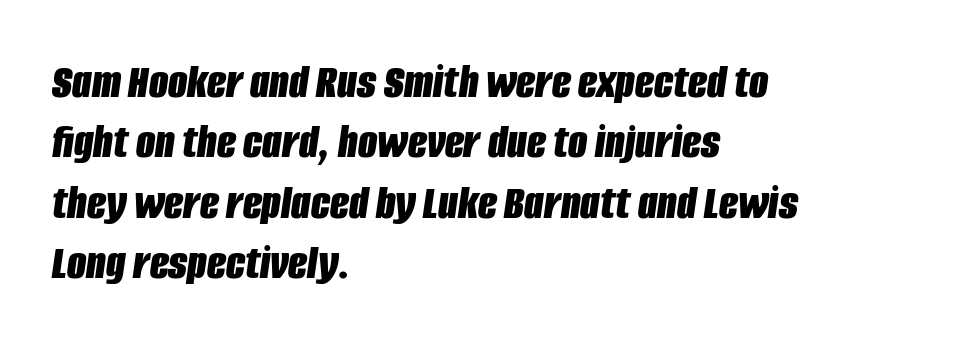
{"italic": "yes", "lean": "right", "slant_degrees": 8, "bold": "yes", "weight": "bold", "width": "condensed", "stroke_contrast": "low", "x_height": "large", "monospaced": "no", "underline": "no", "align": "left", "line_spacing_ratio": 1.21, "letter_spacing": "normal", "letter_spacing_em": 0.0, "glyph_px": 50}
